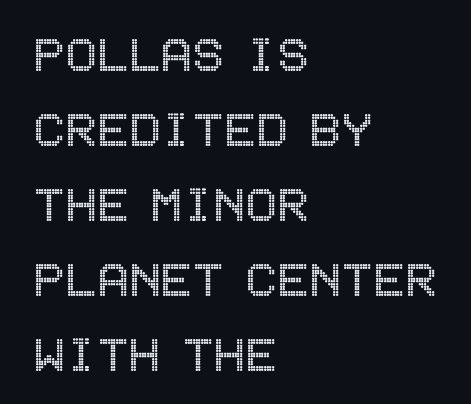
Q: Is the text italic (slanted)? A: No, it is upright.
Q: Is the text underlined? A: No.
Q: How is the paragraph aligned? A: Left-aligned.
Q: Is the spacing between letters normal or unusually wide? A: Normal.
Q: Is the spacing between lines tight, normal or loose? A: Normal.
Q: Width (condensed, normal, or wide)? A: Condensed.
Q: x-height? A: Large.
